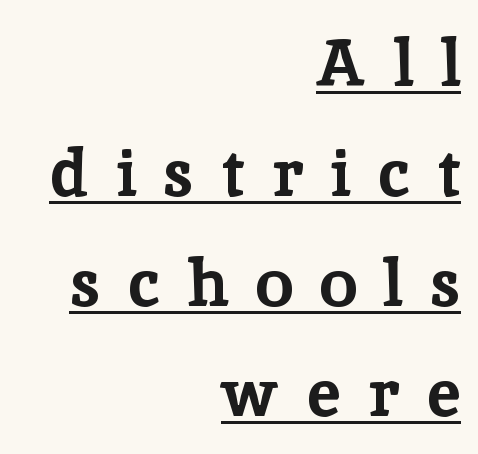
What weight is shown? A full bold with thick strokes. To sum up the face: it has serifs. A flush-right, rag-left setting is used for this passage. Ordinary non-slanted type is in use. In designer terms, the underline attribute is active on this setting.
